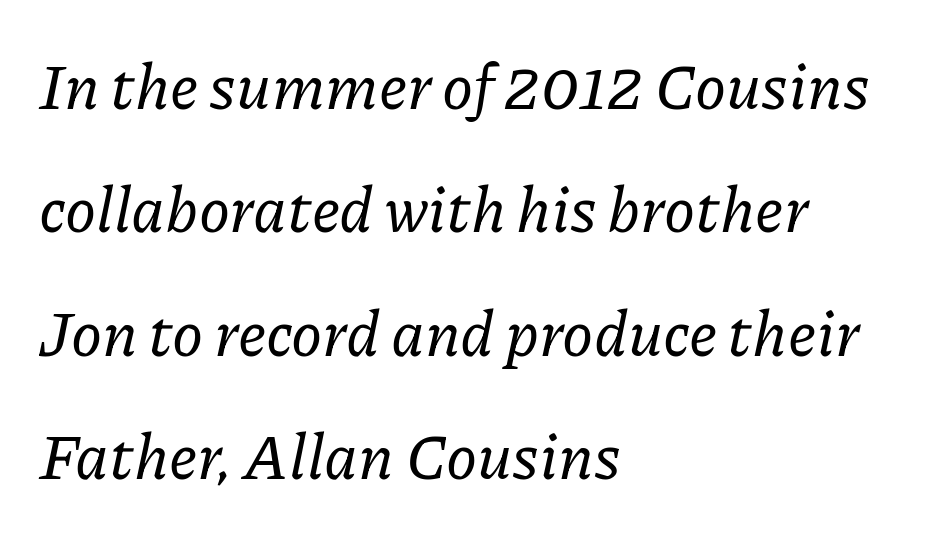
{"serif": "yes", "italic": "yes", "lean": "right", "slant_degrees": 11, "width": "normal", "stroke_contrast": "low", "x_height": "medium", "monospaced": "no", "underline": "no", "align": "left", "line_spacing": "loose", "line_spacing_ratio": 1.96, "letter_spacing": "normal", "letter_spacing_em": 0.0, "glyph_px": 63}
